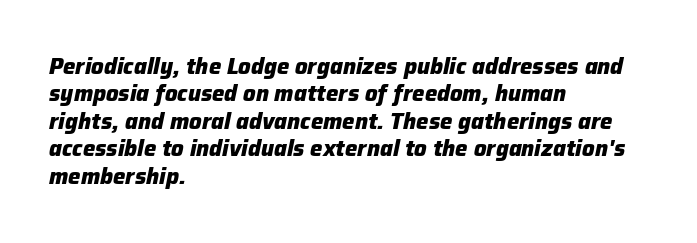
The image shows 22 px bold type, italic (leaning right); set left-aligned, normal line spacing (1.25x), normal letter spacing, not underlined.
